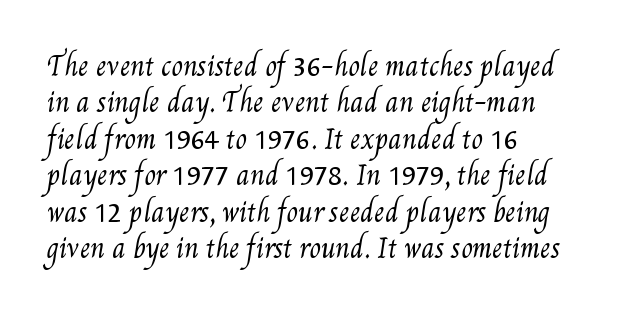
Each line starts at the same left margin while the right side varies. Regarding leading, the lines here are spaced in the standard way. No chunkiness to these letters — they're not bold. The face used here is rendered with its standard letterfit.
